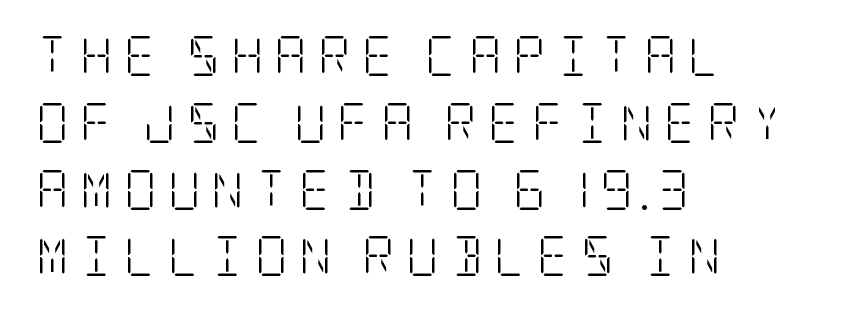
The lines are quadded left. Does the leading feel generous? No, just average. No letter is thick-stroked: the sample isn't bold. No italicization has been applied; the sample stays upright. Between one letter and the next there's a generous, obvious gap.
